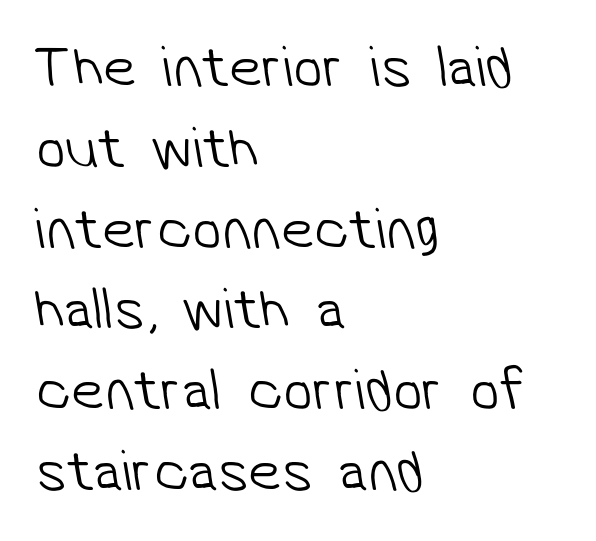
{"serif": "no", "bold": "no", "weight": "light", "width": "normal", "stroke_contrast": "low", "x_height": "medium", "monospaced": "no", "underline": "no", "align": "left", "line_spacing": "normal", "line_spacing_ratio": 1.37, "letter_spacing": "normal", "letter_spacing_em": 0.0, "glyph_px": 59}
